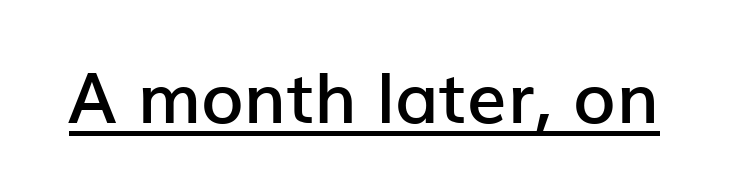
Q: Is the text bold? A: Semi-bold.
Q: Is the text italic (slanted)? A: No, it is upright.
Q: Is the typeface a serif or a sans-serif typeface? A: Sans-serif.
Q: Is the text underlined? A: Yes.
Q: Is the spacing between letters normal or unusually wide? A: Normal.
Q: Width (condensed, normal, or wide)? A: Normal.
Q: Stroke contrast? A: Low.
Q: x-height? A: Medium.
Q: Monospaced? A: No.
